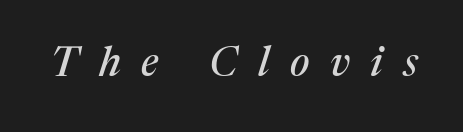
Q: Is the text italic (slanted)? A: Yes, it leans right by about 17 degrees.
Q: Is the typeface a serif or a sans-serif typeface? A: Serif.
Q: Is the text underlined? A: No.
Q: Is the spacing between letters normal or unusually wide? A: Unusually wide.
Q: Width (condensed, normal, or wide)? A: Normal.
Q: Stroke contrast? A: Medium.
Q: x-height? A: Medium.
Q: Monospaced? A: No.
